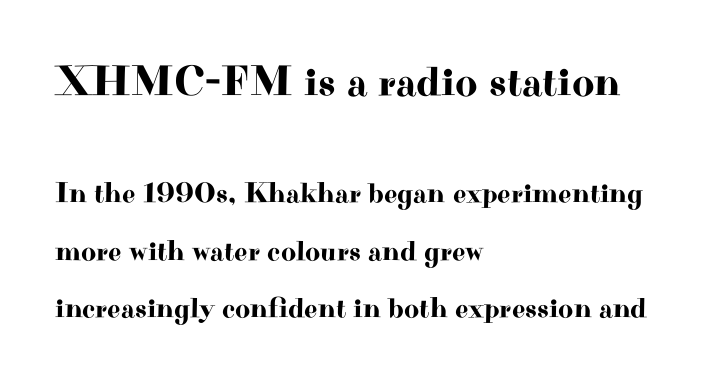
The block of text is sparse from top to bottom, with ample space between rows. Students, note that the glyphs here touch the page at normal intervals. The earlier block is typeset at a bigger size than the later block. Visually the block forms a straight wall on the left and a jagged coastline on the right. Quick note: not italic, upright. You could not count columns in this text — the font is proportionally spaced.
